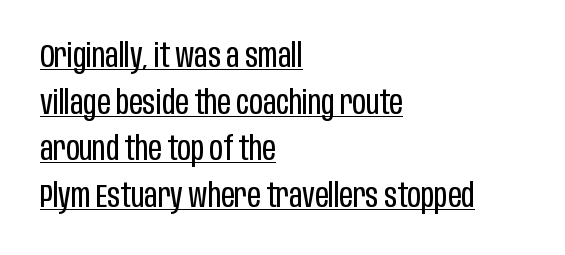
Underline: present. The line-height multiplier appears to be the usual default. Spacing between characters is what you'd get straight out of the box. The lettering stays uniformly vertical, giving the passage a roman look. Does the type have serifs? No, each stem ends abruptly.
